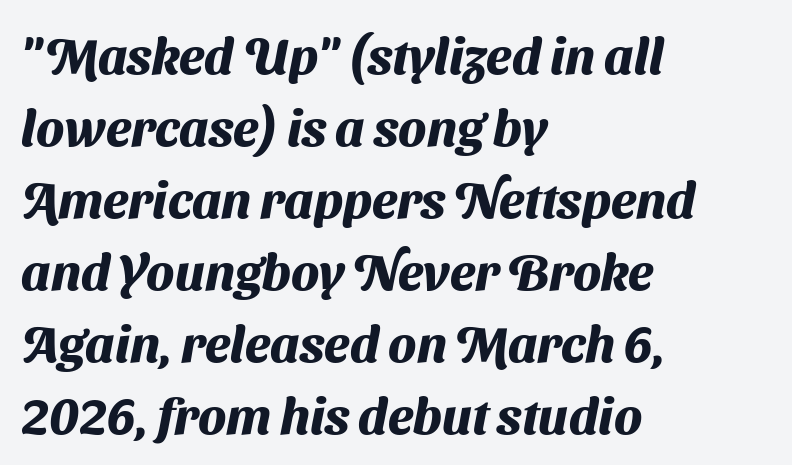
Q: Is the text bold? A: Yes.
Q: Is the typeface a serif or a sans-serif typeface? A: Sans-serif.
Q: Is the text underlined? A: No.
Q: How is the paragraph aligned? A: Left-aligned.
Q: Is the spacing between letters normal or unusually wide? A: Normal.
Q: Is the spacing between lines tight, normal or loose? A: Normal.
Q: Width (condensed, normal, or wide)? A: Normal.
Q: Stroke contrast? A: Medium.
Q: x-height? A: Medium.
Q: Monospaced? A: No.
